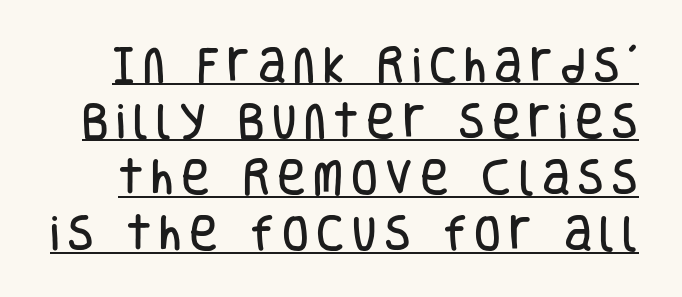
The image shows 39 px condensed sans-serif type, upright; set normal line spacing (1.44x), underlined; low stroke contrast and a large x-height.
